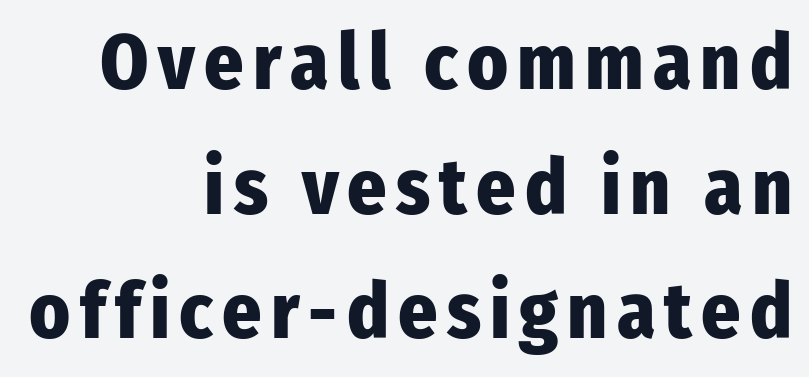
{"serif": "no", "italic": "no", "bold": "yes", "weight": "heavy", "width": "condensed", "stroke_contrast": "low", "x_height": "medium", "monospaced": "no", "underline": "no", "align": "right", "line_spacing": "normal", "line_spacing_ratio": 1.62, "glyph_px": 77}
